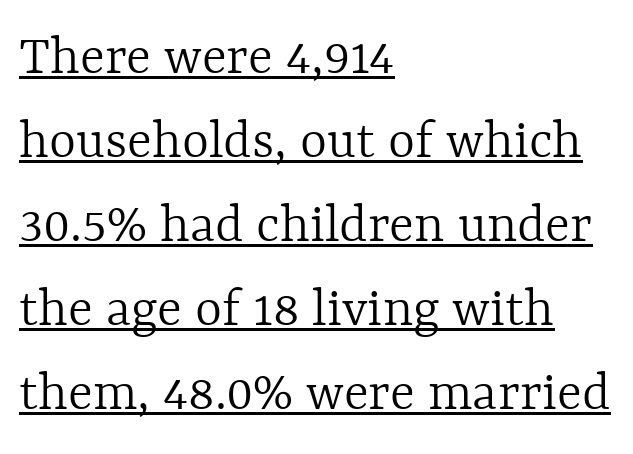
{"italic": "no", "bold": "no", "weight": "light", "width": "normal", "x_height": "medium", "monospaced": "no", "underline": "yes", "align": "left", "line_spacing": "normal", "line_spacing_ratio": 1.45, "letter_spacing": "normal", "letter_spacing_em": 0.0, "glyph_px": 58}
